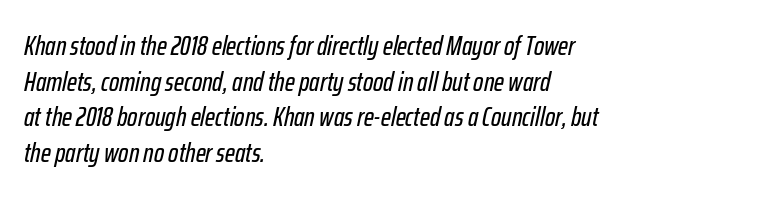
The image shows 27 px text type, italic (leaning right); set left-aligned, normal line spacing (1.32x), normal letter spacing, not underlined.
